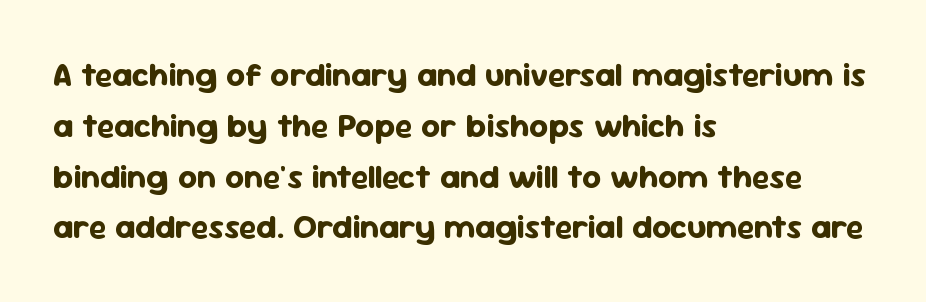
Q: Is the text bold? A: Yes.
Q: Is the text italic (slanted)? A: No, it is upright.
Q: Is the typeface a serif or a sans-serif typeface? A: Sans-serif.
Q: Is the text underlined? A: No.
Q: How is the paragraph aligned? A: Left-aligned.
Q: Is the spacing between letters normal or unusually wide? A: Normal.
Q: Is the spacing between lines tight, normal or loose? A: Normal.
Q: Width (condensed, normal, or wide)? A: Normal.
Q: Stroke contrast? A: Low.
Q: x-height? A: Medium.
Q: Monospaced? A: No.
